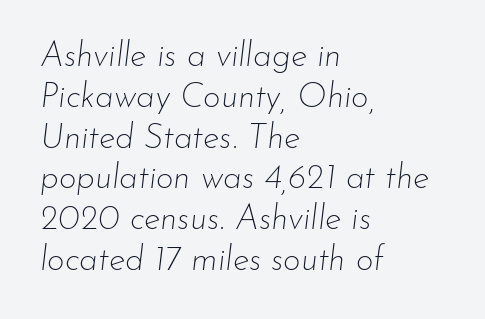
Q: Is the text bold? A: No.
Q: Is the text italic (slanted)? A: Yes, it leans right by about 7 degrees.
Q: Is the text underlined? A: No.
Q: How is the paragraph aligned? A: Left-aligned.
Q: Is the spacing between letters normal or unusually wide? A: Normal.
Q: Width (condensed, normal, or wide)? A: Normal.
Q: Stroke contrast? A: Low.
Q: x-height? A: Small.
Q: Monospaced? A: No.
